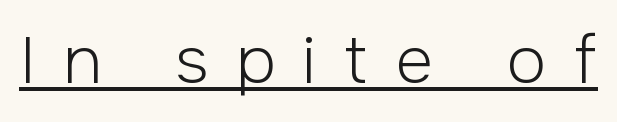
The image shows 65 px light sans-serif type, upright; set unusually wide letter spacing (+0.43 em), underlined; low stroke contrast and a medium x-height.
